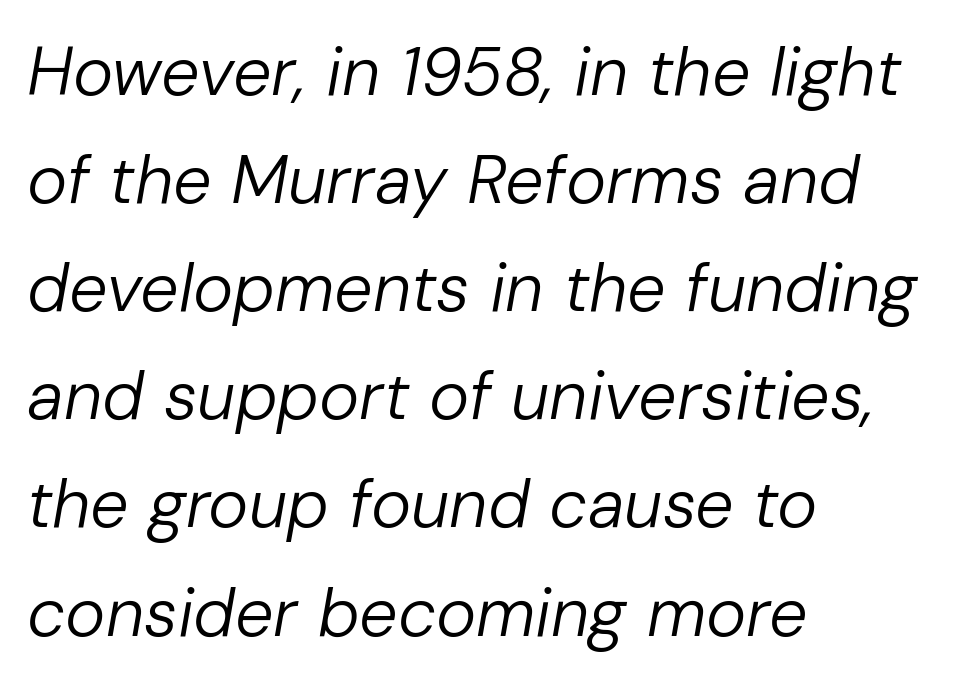
The image shows 68 px regular-weight type, italic (leaning right); set left-aligned, normal line spacing (1.59x), normal letter spacing, not underlined; low stroke contrast and a medium x-height.
